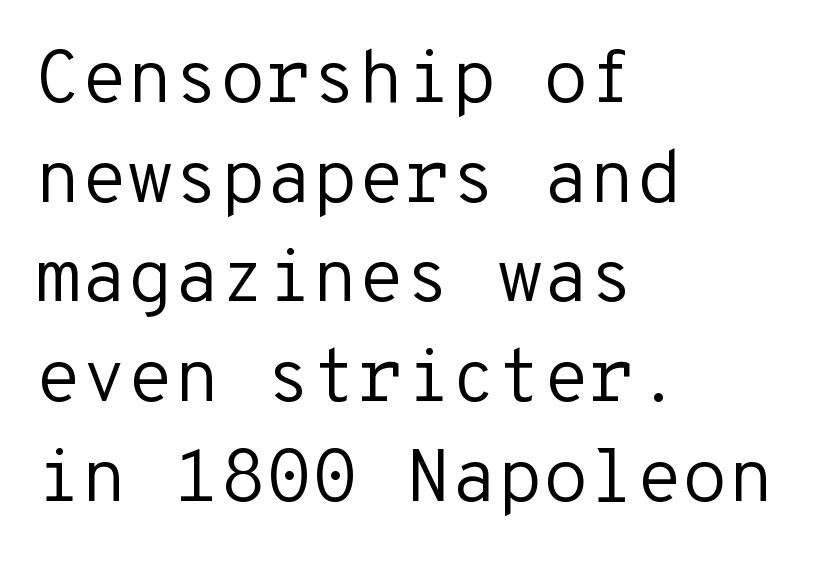
The passage shown stacks its lines at a standard gap. The rendering uses typewriter-style spacing with identical character cells. Every row of glyphs begins at an identical x-position on the left. Letters rest on an invisible, unmarked baseline. Heft: none added — not bold. The letters stand straight up with perfectly vertical stems.
